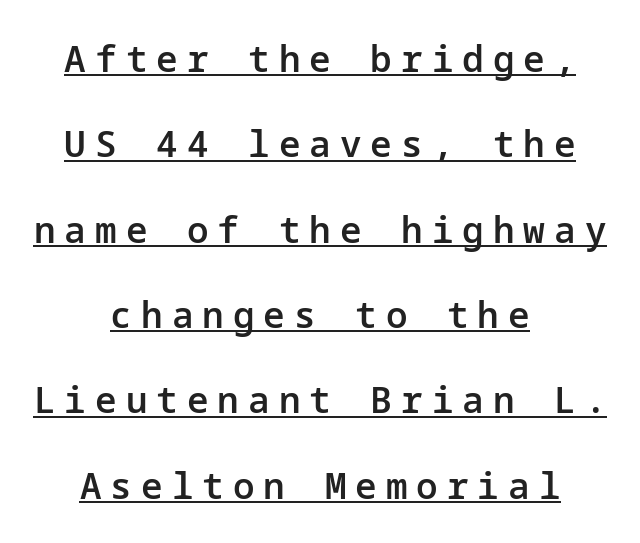
Q: Is the text bold? A: Semi-bold.
Q: Is the text italic (slanted)? A: No, it is upright.
Q: Is the typeface a serif or a sans-serif typeface? A: Sans-serif.
Q: Is the text underlined? A: Yes.
Q: How is the paragraph aligned? A: Centered.
Q: Is the spacing between letters normal or unusually wide? A: Unusually wide.
Q: Is the spacing between lines tight, normal or loose? A: Loose.
Q: Width (condensed, normal, or wide)? A: Normal.
Q: Stroke contrast? A: Low.
Q: x-height? A: Medium.
